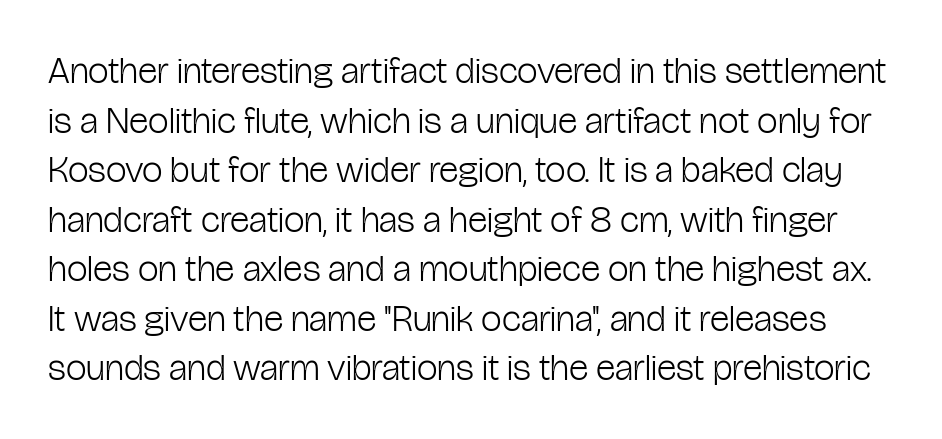
The typesetting does not lean heavy: it is not bold. The block of text has a typical density, with ordinary space between rows. Quick note: underline off. Does extra space separate the letters? No, they use regular spacing.
